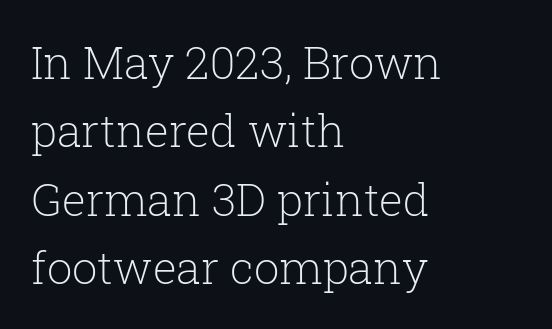
{"serif": "yes", "italic": "no", "bold": "no", "weight": "light", "width": "normal", "stroke_contrast": "low", "x_height": "medium", "monospaced": "no", "underline": "no", "align": "left", "line_spacing": "normal", "line_spacing_ratio": 1.52, "letter_spacing": "normal", "letter_spacing_em": 0.0, "glyph_px": 45}
